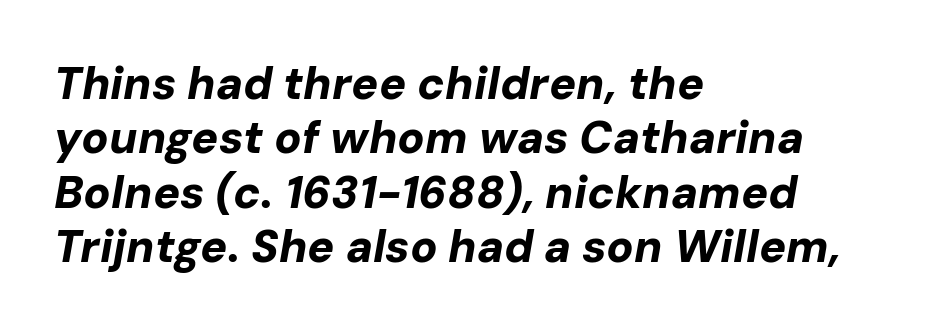
The lines are quadded left. When letters slant like this, we call the style italic. Set as a true bold cut, around the 700 mark. The letters advance in unequal steps, a hallmark of proportional type. Descender tails drop into unmarked territory.
